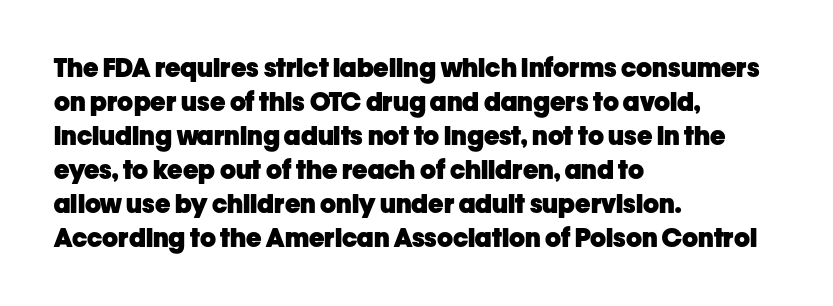
{"italic": "no", "bold": "yes", "underline": "no", "align": "left", "line_spacing": "normal", "line_spacing_ratio": 1.31, "letter_spacing": "normal", "letter_spacing_em": 0.0, "glyph_px": 26}
